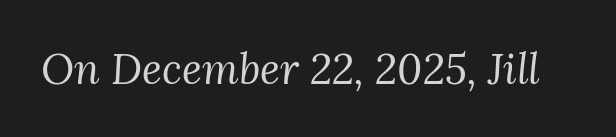
Q: Is the text bold? A: No.
Q: Is the text italic (slanted)? A: Yes, it leans right by about 3 degrees.
Q: Is the typeface a serif or a sans-serif typeface? A: Serif.
Q: Is the text underlined? A: No.
Q: Is the spacing between letters normal or unusually wide? A: Normal.
Q: Width (condensed, normal, or wide)? A: Normal.
Q: Stroke contrast? A: Medium.
Q: x-height? A: Medium.
Q: Monospaced? A: No.
